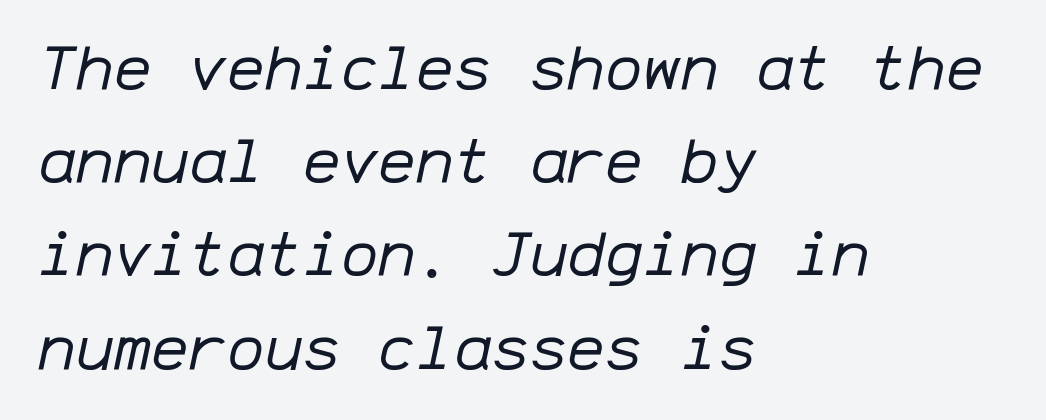
In terms of posture, this sample is oblique. Note the uniform advance width — an 'i' takes as much space as an 'm'. Horizontally, the lines are justified to the leading edge only. The typesetting does not lean heavy: it is not bold. The line-height multiplier appears to be the usual default. Bare-footed words on every line.
